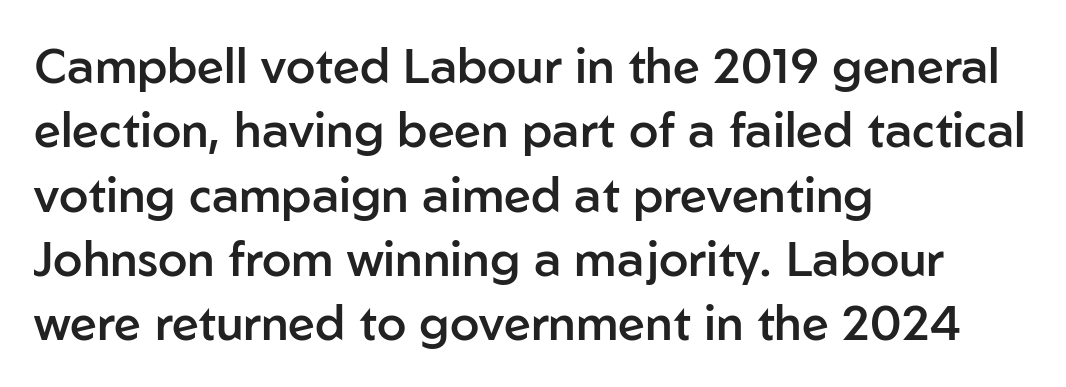
The image shows 48 px semibold sans-serif type, upright; set left-aligned, normal line spacing (1.34x), normal letter spacing, not underlined; low stroke contrast and a medium x-height.
